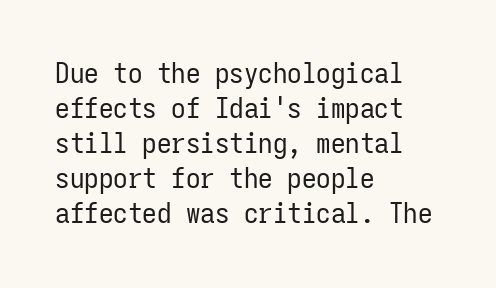
Here the designer chose a console-style face with uniform glyph widths. Leftover space on each line is placed entirely after the last word. The strip under each line holds only bare page. Nothing heavy about these letters — not bold at all. A typesetter would label this face a sans.
